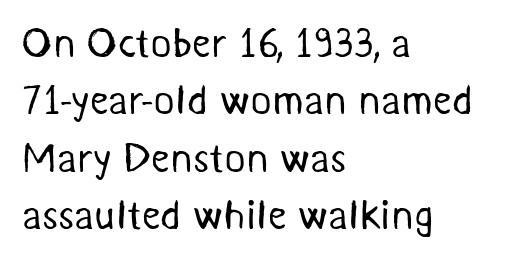
{"serif": "no", "bold": "no", "weight": "regular", "width": "normal", "stroke_contrast": "medium", "x_height": "medium", "monospaced": "no", "underline": "no", "align": "left", "line_spacing": "normal", "line_spacing_ratio": 1.4, "letter_spacing": "normal", "letter_spacing_em": 0.0, "glyph_px": 41}
